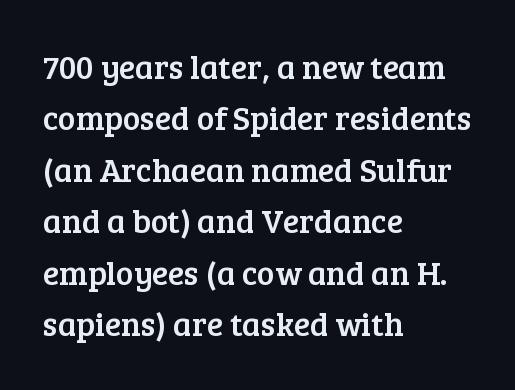
{"serif": "yes", "italic": "no", "width": "normal", "stroke_contrast": "low", "x_height": "medium", "monospaced": "no", "underline": "no", "align": "left", "line_spacing": "normal", "line_spacing_ratio": 1.56, "letter_spacing": "normal", "letter_spacing_em": 0.0, "glyph_px": 33}
